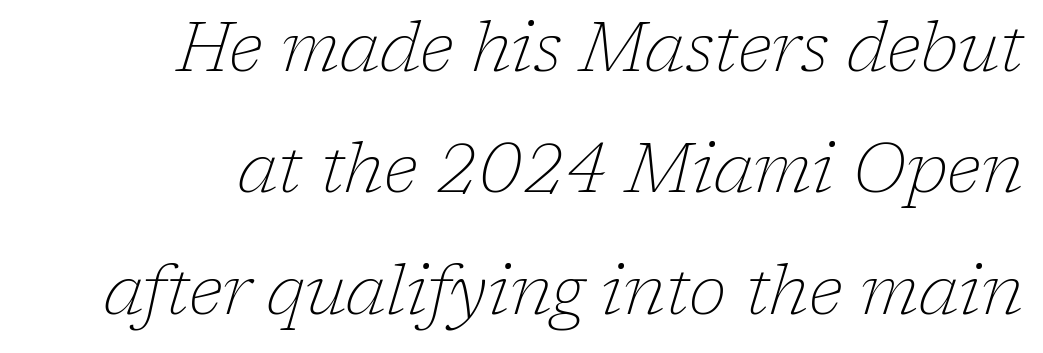
{"serif": "yes", "italic": "yes", "lean": "right", "slant_degrees": 17, "bold": "no", "weight": "thin", "width": "normal", "stroke_contrast": "low", "x_height": "medium", "monospaced": "no", "underline": "no", "align": "right", "line_spacing_ratio": 1.76, "letter_spacing": "normal", "letter_spacing_em": 0.0, "glyph_px": 69}
